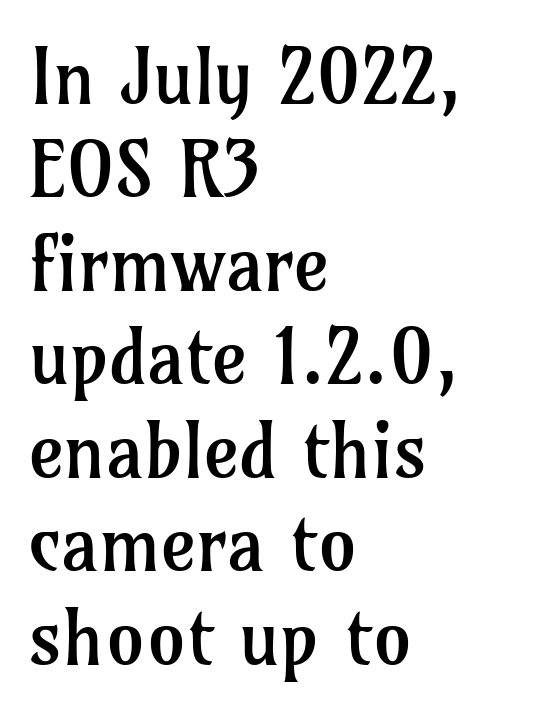
{"serif": "yes", "italic": "no", "bold": "no", "weight": "regular", "width": "normal", "stroke_contrast": "low", "x_height": "medium", "monospaced": "no", "underline": "no", "align": "left", "line_spacing_ratio": 1.23, "letter_spacing": "normal", "letter_spacing_em": 0.0, "glyph_px": 76}
